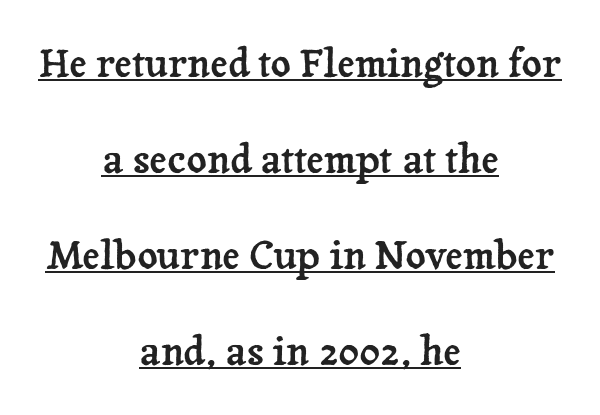
Compared with undecorated copy, this sample adds a rule below the words. Ascenders rise straight up at ninety degrees. This sample has the flowing, uneven cadence of proportional lettering. Horizontally, the lines are justified to the midpoint only. The glyphs in this specimen are seriffed. Whoever set this chose breathing room over compactness in the vertical rhythm.
